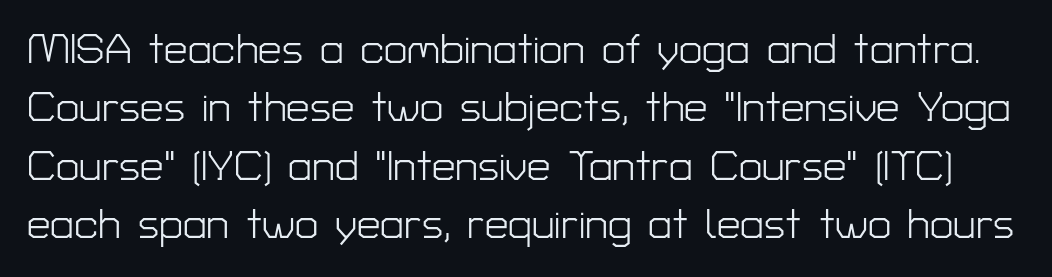
The face used here is proportionally spaced, like ordinary book or web type. No heavy texture on the line: the type isn't bold. The glyphs in this specimen are sans serif. A roman cut, with each character standing at attention.
